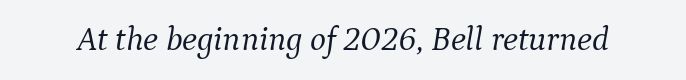
Q: Is the text bold? A: No.
Q: Is the text italic (slanted)? A: Yes, it leans right by about 9 degrees.
Q: Is the typeface a serif or a sans-serif typeface? A: Serif.
Q: Is the text underlined? A: No.
Q: Is the spacing between letters normal or unusually wide? A: Normal.
Q: Width (condensed, normal, or wide)? A: Normal.
Q: Stroke contrast? A: Medium.
Q: x-height? A: Medium.
Q: Monospaced? A: No.
